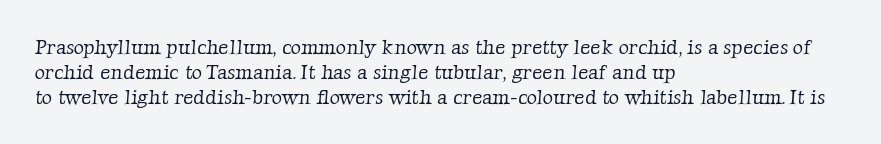
The image shows 20 px text type; set left-aligned, normal line spacing (1.25x), normal letter spacing, not underlined.
